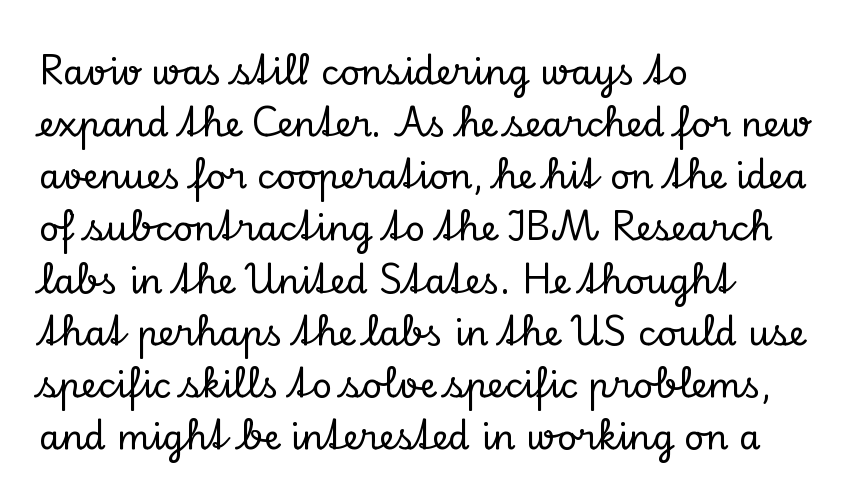
Is there any slant? The stems are plumb. Compared with a centered layout, this one pins lines to the left instead. Between one letter and the next there's only the usual sliver of space. Normally led — the rows are evenly, conventionally spaced. The glyphs are unaccompanied by any horizontal stroke below them.
